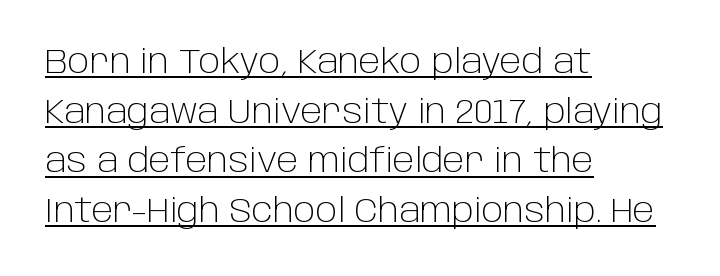
{"serif": "no", "italic": "no", "bold": "no", "weight": "light", "width": "normal", "stroke_contrast": "low", "x_height": "large", "monospaced": "no", "underline": "yes", "align": "left", "line_spacing": "normal", "line_spacing_ratio": 1.46, "letter_spacing": "normal", "letter_spacing_em": 0.0, "glyph_px": 34}
